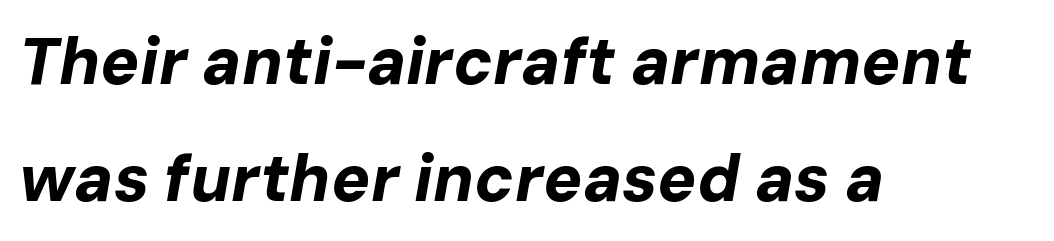
{"italic": "yes", "lean": "right", "slant_degrees": 10, "bold": "yes", "weight": "bold", "width": "normal", "stroke_contrast": "low", "x_height": "medium", "monospaced": "no", "underline": "no", "align": "left", "line_spacing_ratio": 1.8, "letter_spacing": "normal", "letter_spacing_em": 0.0, "glyph_px": 65}
